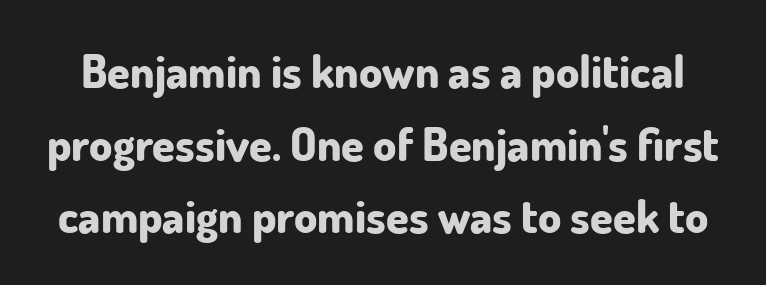
Weight check: bold — yes, fully. What stands out about the letter spacing? Nothing — it is the standard amount. Is this a fixed-width face? No — the glyphs have proportional, varying widths. Leading matches the norm, producing a regular column. Note: no serifs on the glyphs. The typography opts for an upright posture over an oblique one.
